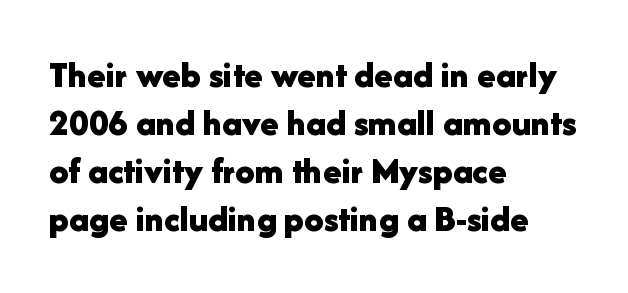
{"serif": "no", "italic": "no", "bold": "yes", "weight": "bold", "width": "normal", "stroke_contrast": "low", "x_height": "medium", "monospaced": "no", "underline": "no", "align": "left", "line_spacing": "normal", "line_spacing_ratio": 1.26, "letter_spacing": "normal", "letter_spacing_em": 0.0, "glyph_px": 38}
